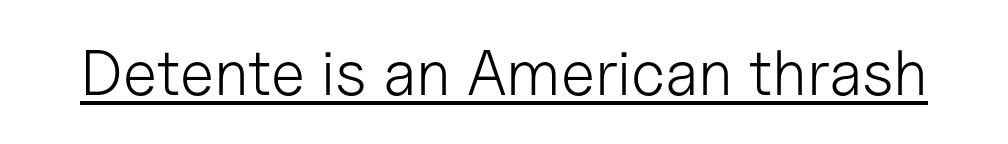
{"serif": "no", "italic": "no", "bold": "no", "weight": "light", "width": "normal", "stroke_contrast": "low", "x_height": "medium", "monospaced": "no", "underline": "yes", "letter_spacing": "normal", "letter_spacing_em": 0.0, "glyph_px": 64}
